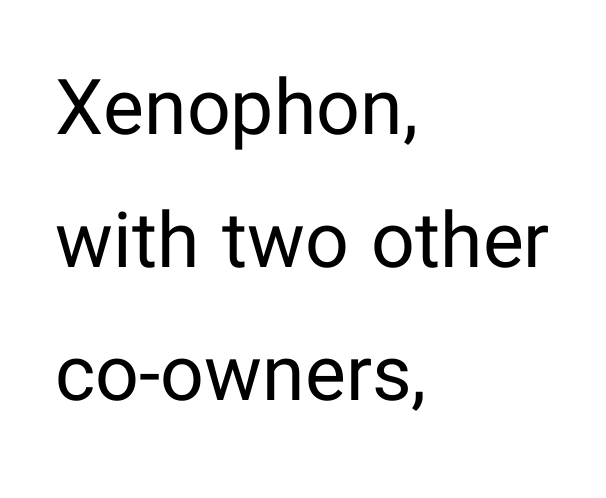
Q: Is the text bold? A: No.
Q: Is the text italic (slanted)? A: No, it is upright.
Q: Is the typeface a serif or a sans-serif typeface? A: Sans-serif.
Q: Is the text underlined? A: No.
Q: How is the paragraph aligned? A: Left-aligned.
Q: Is the spacing between letters normal or unusually wide? A: Normal.
Q: Width (condensed, normal, or wide)? A: Normal.
Q: Stroke contrast? A: Low.
Q: x-height? A: Medium.
Q: Monospaced? A: No.
